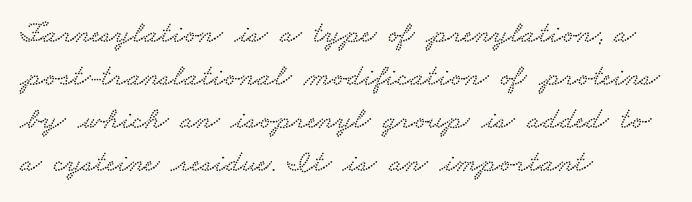
{"serif": "yes", "width": "wide", "stroke_contrast": "low", "x_height": "small", "monospaced": "no", "underline": "no", "align": "left", "line_spacing": "normal", "line_spacing_ratio": 1.39, "letter_spacing": "normal", "letter_spacing_em": 0.0, "glyph_px": 31}
